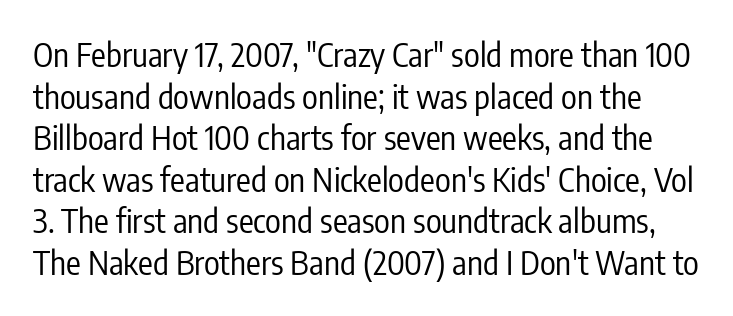
Q: Is the text bold? A: No.
Q: Is the text italic (slanted)? A: No, it is upright.
Q: Is the typeface a serif or a sans-serif typeface? A: Sans-serif.
Q: Is the text underlined? A: No.
Q: Is the spacing between letters normal or unusually wide? A: Normal.
Q: Is the spacing between lines tight, normal or loose? A: Normal.
Q: Width (condensed, normal, or wide)? A: Condensed.
Q: Stroke contrast? A: Low.
Q: x-height? A: Medium.
Q: Monospaced? A: No.
